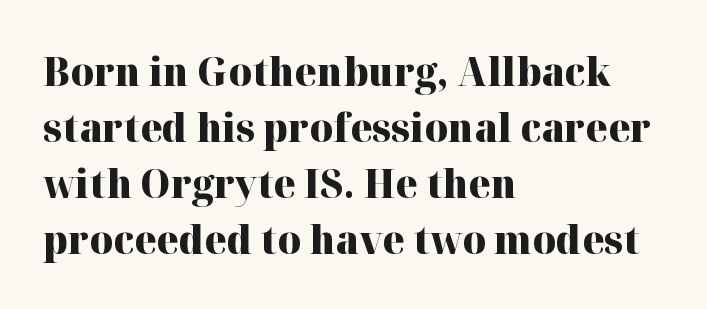
Q: Is the text bold? A: Yes.
Q: Is the text italic (slanted)? A: No, it is upright.
Q: Is the typeface a serif or a sans-serif typeface? A: Serif.
Q: Is the text underlined? A: No.
Q: How is the paragraph aligned? A: Left-aligned.
Q: Is the spacing between letters normal or unusually wide? A: Normal.
Q: Is the spacing between lines tight, normal or loose? A: Normal.
Q: Width (condensed, normal, or wide)? A: Normal.
Q: Stroke contrast? A: High.
Q: x-height? A: Medium.
Q: Monospaced? A: No.
